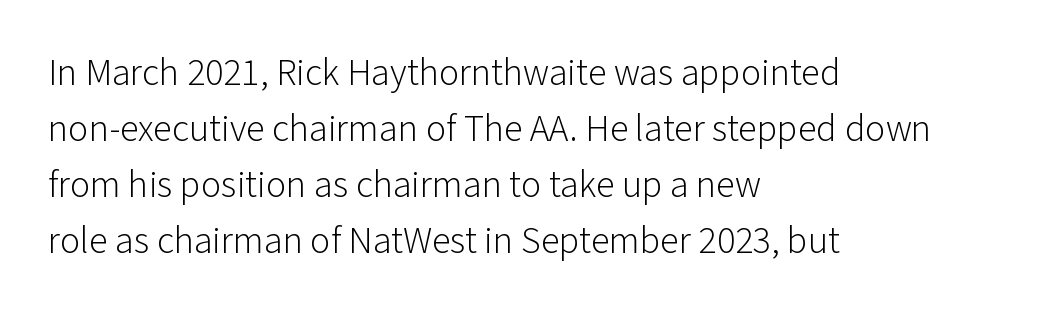
The image shows 38 px light sans-serif type, upright; set left-aligned, normal line spacing (1.47x), normal letter spacing, not underlined; low stroke contrast and a medium x-height.
